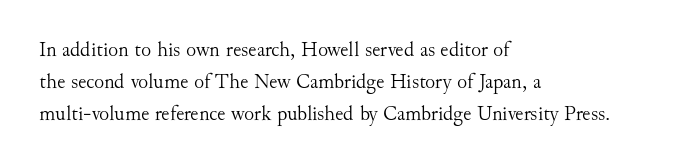
Q: Is the text bold? A: No.
Q: Is the text italic (slanted)? A: No, it is upright.
Q: Is the text underlined? A: No.
Q: How is the paragraph aligned? A: Left-aligned.
Q: Is the spacing between letters normal or unusually wide? A: Normal.
Q: Is the spacing between lines tight, normal or loose? A: Normal.
